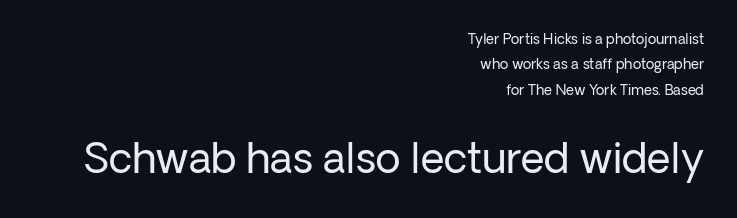
Q: Is the text bold? A: No.
Q: Is the text italic (slanted)? A: No, it is upright.
Q: Is the typeface a serif or a sans-serif typeface? A: Sans-serif.
Q: Is the text underlined? A: No.
Q: How is the paragraph aligned? A: Right-aligned.
Q: Is the spacing between letters normal or unusually wide? A: Normal.
Q: Which block of text is set in a larger size, the first (top) or the second (bottom)? A: The second (bottom) one.
Q: Width (condensed, normal, or wide)? A: Normal.
Q: Stroke contrast? A: Low.
Q: x-height? A: Medium.
Q: Monospaced? A: No.
